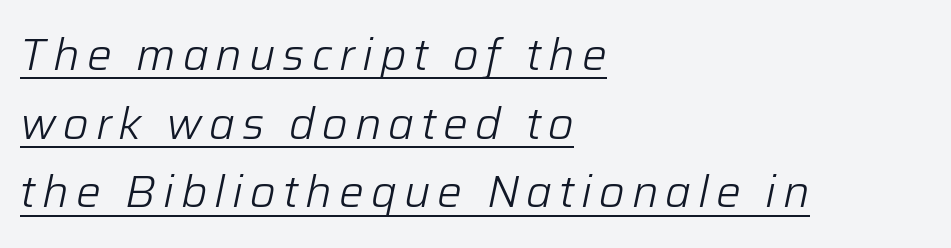
{"italic": "yes", "lean": "right", "slant_degrees": 12, "bold": "no", "weight": "light", "width": "normal", "stroke_contrast": "low", "x_height": "medium", "monospaced": "no", "underline": "yes", "align": "left", "line_spacing": "normal", "line_spacing_ratio": 1.56, "glyph_px": 44}
